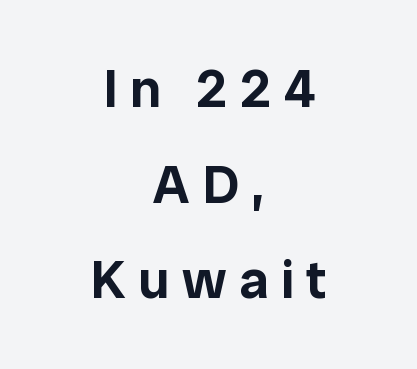
{"serif": "no", "italic": "no", "width": "normal", "stroke_contrast": "low", "x_height": "medium", "monospaced": "no", "underline": "no", "align": "center", "line_spacing_ratio": 1.77, "letter_spacing": "wide", "letter_spacing_em": 0.23, "glyph_px": 54}
